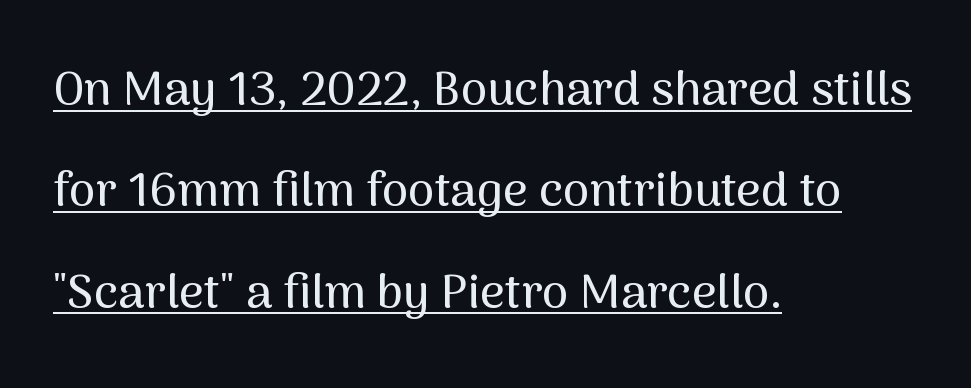
{"serif": "no", "italic": "no", "width": "normal", "stroke_contrast": "medium", "x_height": "medium", "monospaced": "no", "underline": "yes", "align": "left", "line_spacing": "loose", "line_spacing_ratio": 2.11, "letter_spacing": "normal", "letter_spacing_em": 0.0, "glyph_px": 48}
